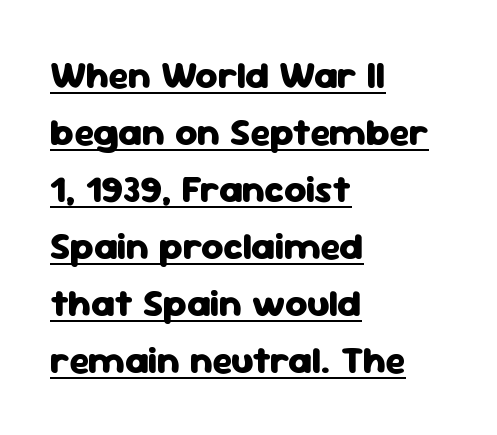
Nothing sits at the stroke ends, so this counts as sans-serif. The letters stand straight up with perfectly vertical stems. This is underlined copy, the kind a proofreader might mark for attention. Students, note that the glyphs here touch the page at normal intervals. If you drew a ruler down the left edge, every line would touch it. Emphasis by weight is at full strength: bold.
